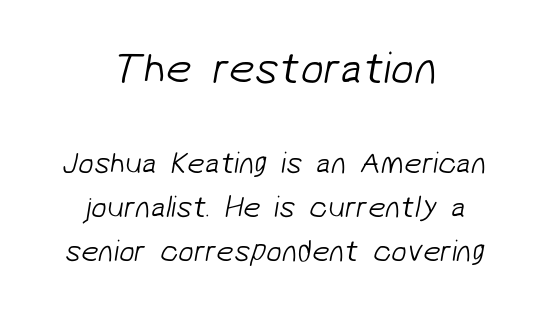
{"serif": "no", "bold": "no", "weight": "light", "width": "normal", "stroke_contrast": "low", "x_height": "medium", "monospaced": "no", "underline": "no", "align": "center", "line_spacing": "normal", "line_spacing_ratio": 1.42, "letter_spacing": "normal", "letter_spacing_em": 0.0, "larger_block": "first", "size_ratio": 1.48, "glyph_px": 46}
